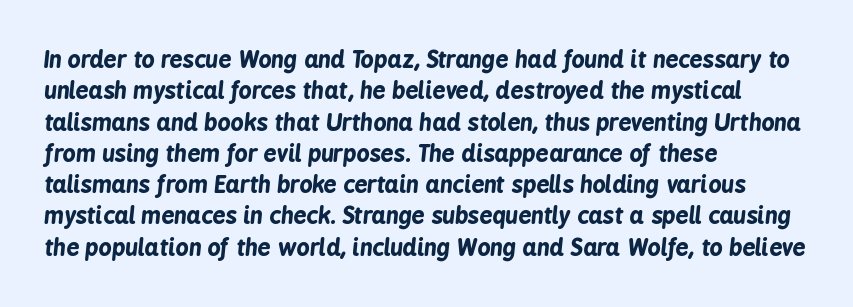
The image shows 23 px bold type, italic (leaning right); set left-aligned, normal line spacing (1.36x), normal letter spacing, not underlined.
